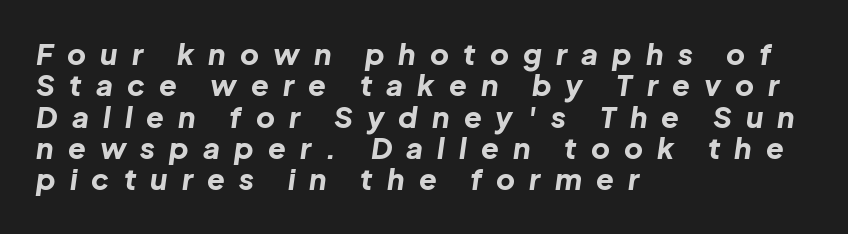
{"italic": "yes", "lean": "right", "slant_degrees": 8, "bold": "yes", "weight": "bold", "width": "normal", "stroke_contrast": "low", "x_height": "medium", "monospaced": "no", "underline": "no", "align": "left", "line_spacing": "tight", "line_spacing_ratio": 1.08, "letter_spacing": "wide", "letter_spacing_em": 0.49, "glyph_px": 29}
